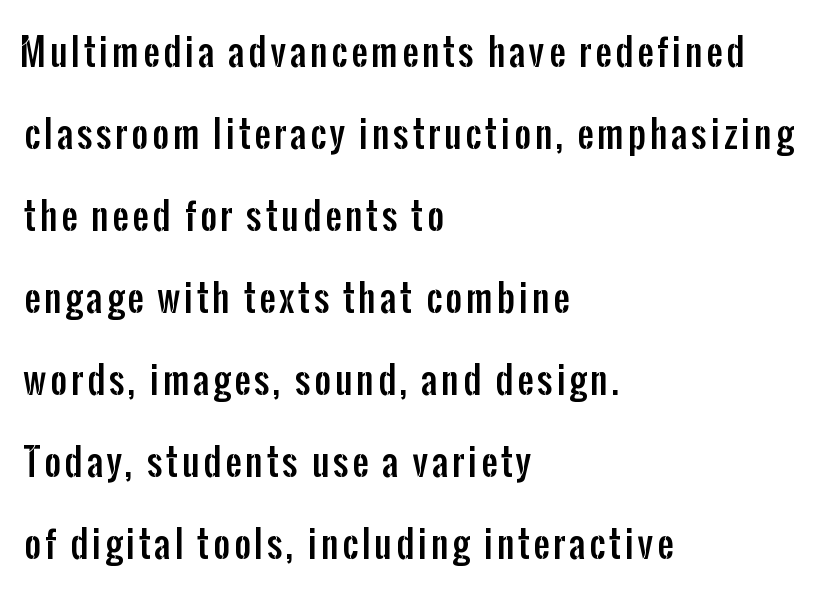
{"serif": "no", "italic": "no", "width": "condensed", "stroke_contrast": "low", "x_height": "medium", "monospaced": "no", "underline": "no", "align": "left", "line_spacing": "loose", "line_spacing_ratio": 2.28, "glyph_px": 36}
